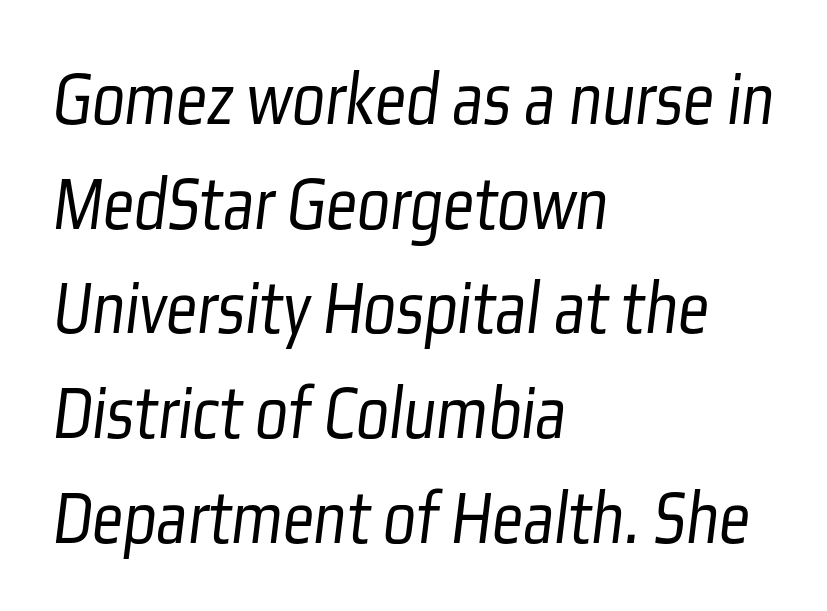
The image shows 77 px light, condensed sans-serif type; set left-aligned, normal line spacing (1.36x), normal letter spacing, not underlined; low stroke contrast and a medium x-height.
